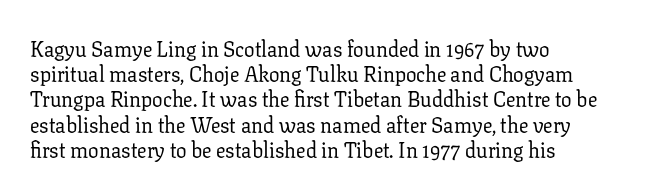
The letterforms sit shoulder to shoulder at normal distance. Typeset ragged right — the left edge is the straight one. The lettering holds an erect, upright posture throughout. Vertical stems look standard width or narrower in stroke. Beneath every word, the page is bare.
